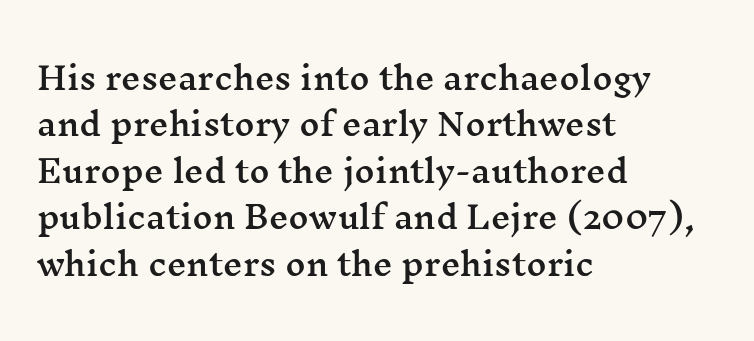
{"serif": "yes", "italic": "no", "width": "wide", "stroke_contrast": "medium", "x_height": "medium", "monospaced": "no", "underline": "no", "align": "left", "line_spacing": "normal", "line_spacing_ratio": 1.5, "letter_spacing": "normal", "letter_spacing_em": 0.0, "glyph_px": 31}
